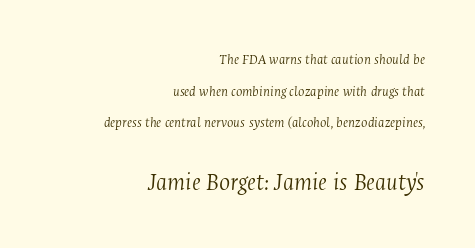
One glance says open: line gaps are wider than usual. Words float on clear page, feet unadorned. Students, note that the glyphs here touch the page at normal intervals. Weight: regular or lighter.
